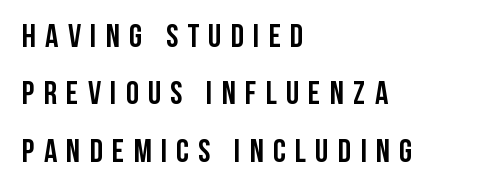
The image shows 33 px semibold, condensed sans-serif type, upright; set left-aligned, line spacing 1.74x, unusually wide letter spacing (+0.28 em), not underlined; low stroke contrast and a large x-height.
